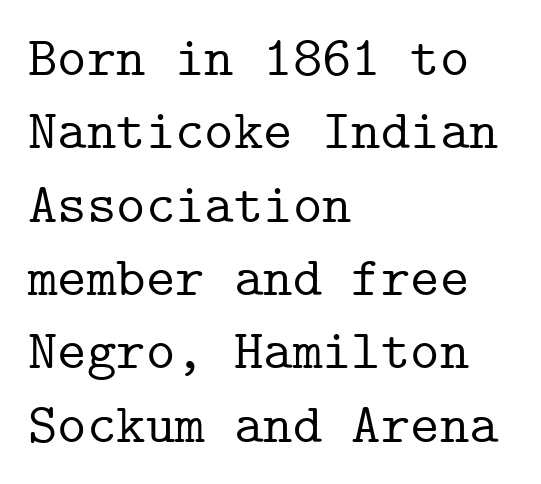
Does the leading feel generous? No, just average. Casual observation: everything's shoved over to the left. Quick note: not italic, upright. The foot of each line stays bare and open. These lines keep a tight, regular rhythm from letter to letter. In terms of letterform style, serifs are clearly present.
